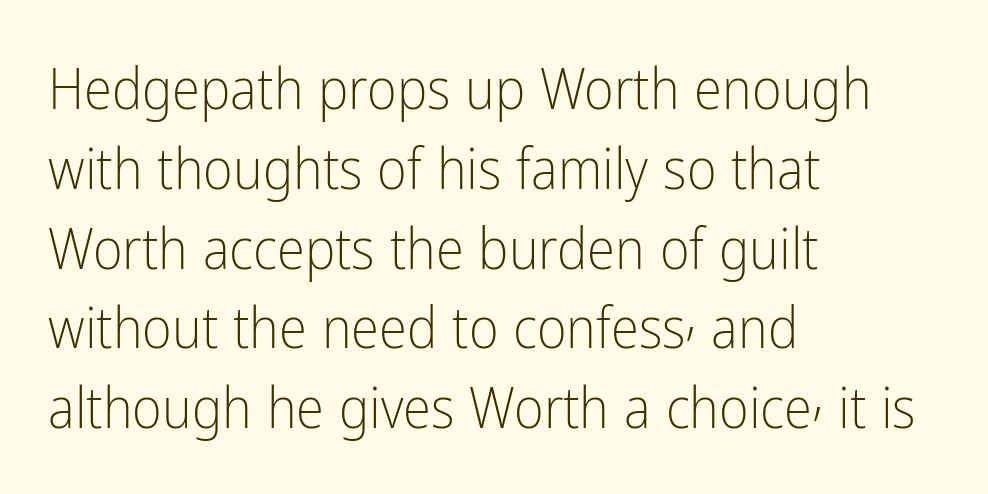
Q: Is the text bold? A: No.
Q: Is the text italic (slanted)? A: No, it is upright.
Q: Is the typeface a serif or a sans-serif typeface? A: Sans-serif.
Q: Is the text underlined? A: No.
Q: How is the paragraph aligned? A: Left-aligned.
Q: Is the spacing between letters normal or unusually wide? A: Normal.
Q: Is the spacing between lines tight, normal or loose? A: Normal.
Q: Width (condensed, normal, or wide)? A: Condensed.
Q: Stroke contrast? A: Low.
Q: x-height? A: Medium.
Q: Monospaced? A: No.
